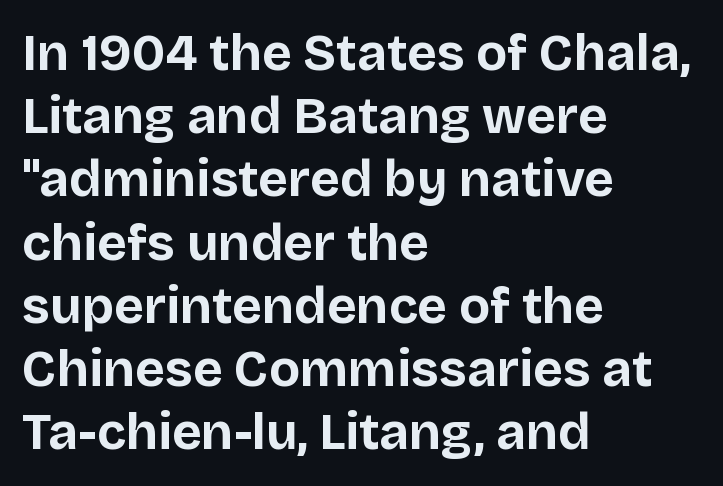
Q: Is the text bold? A: Yes.
Q: Is the text italic (slanted)? A: No, it is upright.
Q: Is the typeface a serif or a sans-serif typeface? A: Sans-serif.
Q: Is the text underlined? A: No.
Q: How is the paragraph aligned? A: Left-aligned.
Q: Is the spacing between letters normal or unusually wide? A: Normal.
Q: Width (condensed, normal, or wide)? A: Normal.
Q: Stroke contrast? A: Low.
Q: x-height? A: Large.
Q: Monospaced? A: No.
